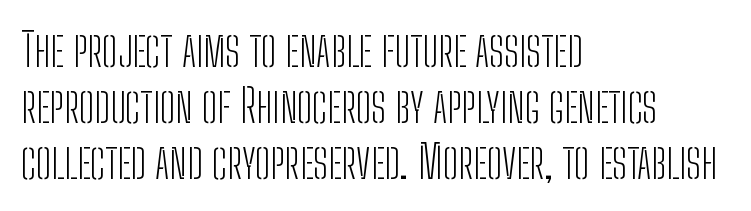
Stroke thickness stays within the range of a standard reading face or lighter. Is this a fixed-width face? No — the glyphs have proportional, varying widths. The paragraph shown leans on its left margin. Compared with typical body copy, the letter spacing here is the same. The gap between lines stays unmarked.
